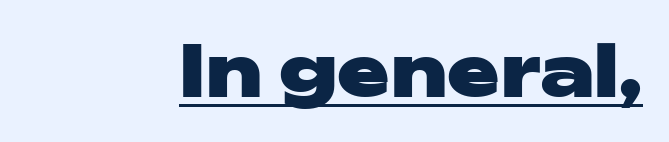
{"serif": "no", "italic": "no", "bold": "yes", "weight": "heavy", "width": "wide", "stroke_contrast": "low", "x_height": "medium", "monospaced": "no", "underline": "yes", "letter_spacing": "normal", "letter_spacing_em": 0.0, "glyph_px": 70}
